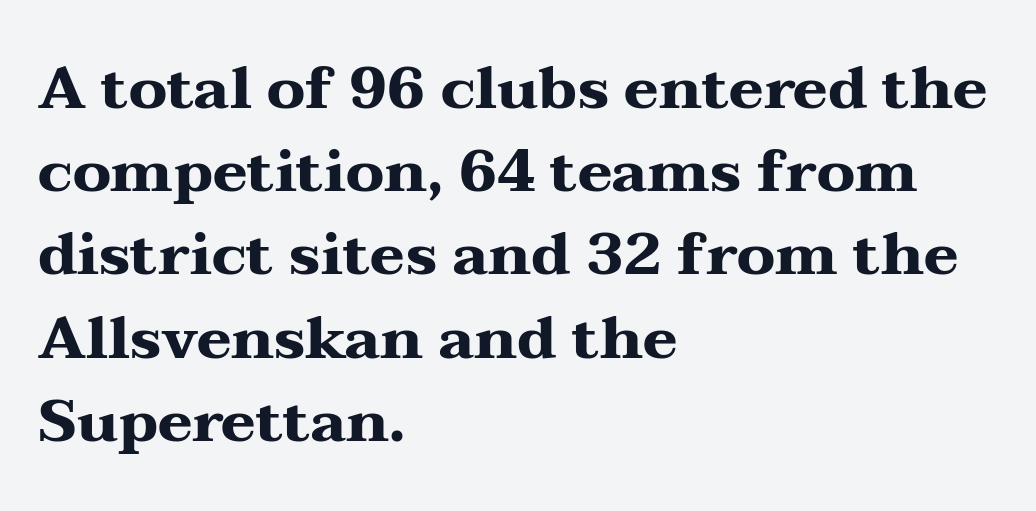
This sample keeps an unexceptional amount of space between lines. Clear beneath every line of the passage. It's the straight-up-and-down kind of type. In CSS terms this would be text-align: left.
